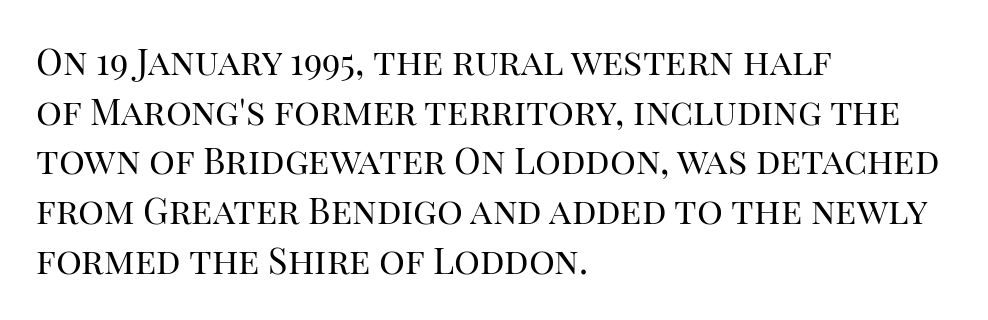
What's the leading like? Ordinary, nothing unusual. Compared with typical body copy, the letter spacing here is the same. Each letter keeps its own natural width here, so spacing adapts to shape. One-word summary of the alignment: left.
